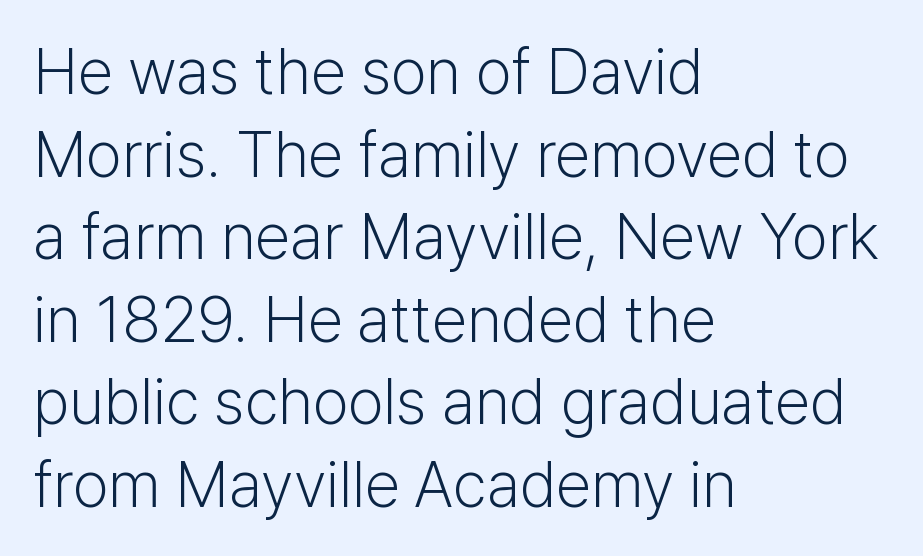
{"serif": "no", "italic": "no", "bold": "no", "weight": "light", "width": "normal", "stroke_contrast": "low", "x_height": "medium", "monospaced": "no", "underline": "no", "align": "left", "line_spacing": "normal", "line_spacing_ratio": 1.29, "letter_spacing": "normal", "letter_spacing_em": 0.0, "glyph_px": 64}
